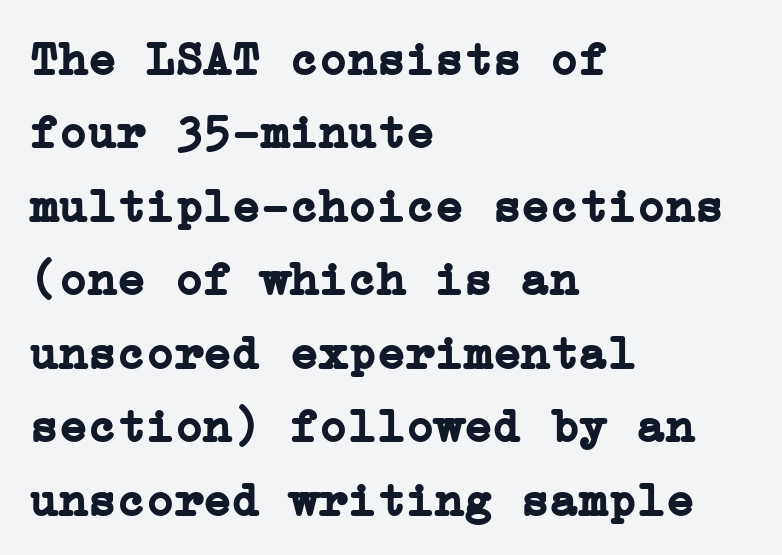
Q: Is the text bold? A: Yes.
Q: Is the text italic (slanted)? A: No, it is upright.
Q: Is the typeface a serif or a sans-serif typeface? A: Serif.
Q: Is the text underlined? A: No.
Q: How is the paragraph aligned? A: Left-aligned.
Q: Is the spacing between letters normal or unusually wide? A: Normal.
Q: Is the spacing between lines tight, normal or loose? A: Normal.
Q: Width (condensed, normal, or wide)? A: Normal.
Q: Stroke contrast? A: Low.
Q: x-height? A: Medium.
